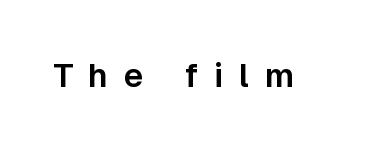
The image shows 33 px sans-serif type, upright; set unusually wide letter spacing (+0.49 em), not underlined; low stroke contrast and a medium x-height.
